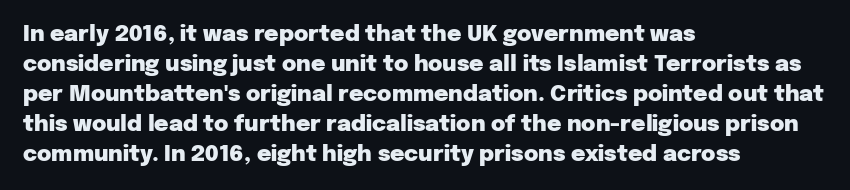
{"italic": "no", "bold": "yes", "underline": "no", "align": "left", "line_spacing": "normal", "line_spacing_ratio": 1.36, "letter_spacing": "normal", "letter_spacing_em": 0.0, "glyph_px": 22}
